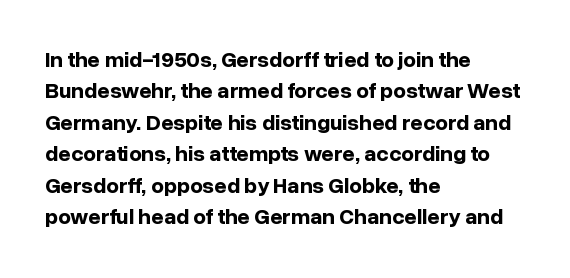
The image shows 22 px bold type, upright; set left-aligned, normal line spacing (1.43x), normal letter spacing, not underlined.
